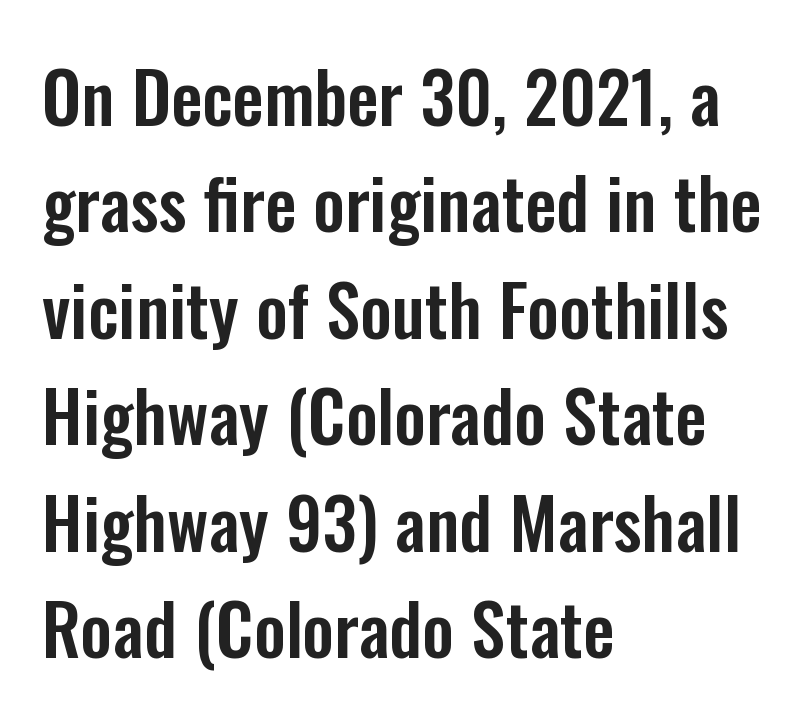
The image shows 70 px condensed sans-serif type, upright; set left-aligned, normal line spacing (1.52x), normal letter spacing, not underlined; low stroke contrast and a medium x-height.
